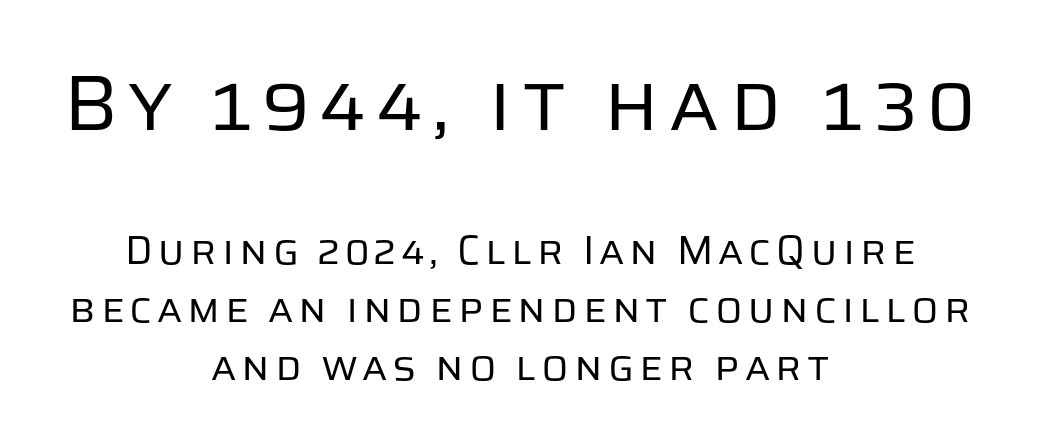
The image shows 79 px regular-weight sans-serif type, upright; set centered, normal line spacing (1.45x), not underlined; the first (top) block is 1.98x larger; low stroke contrast and a large x-height.
